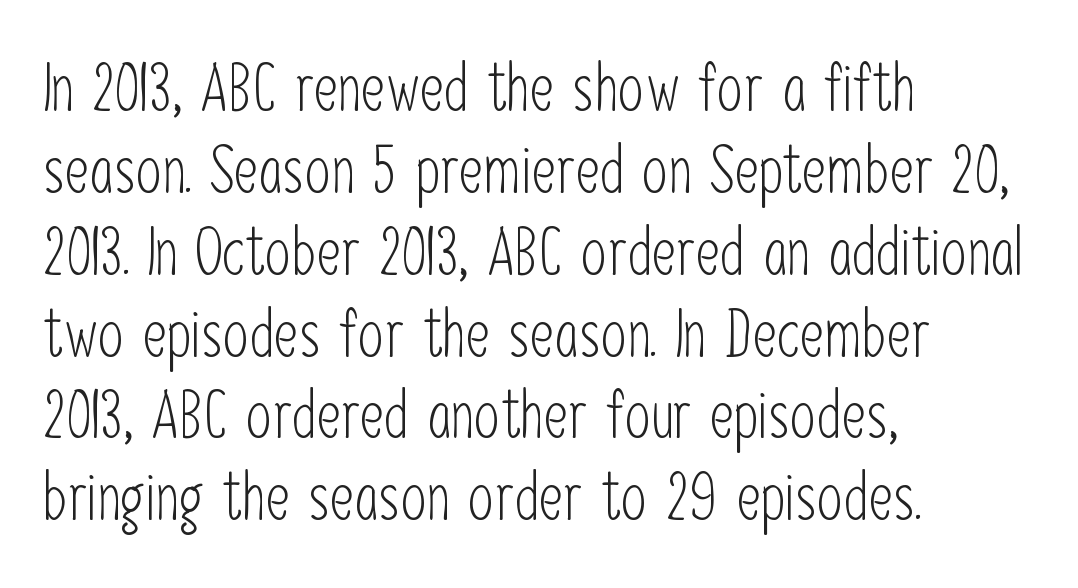
The image shows 66 px light, condensed sans-serif type, upright; set left-aligned, line spacing 1.24x, normal letter spacing, not underlined; low stroke contrast and a medium x-height.
